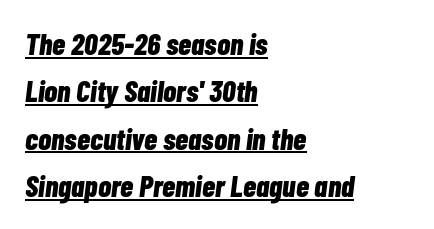
The image shows 30 px bold, condensed type, italic (leaning right); set left-aligned, normal line spacing (1.58x), normal letter spacing, underlined; low stroke contrast and a medium x-height.
